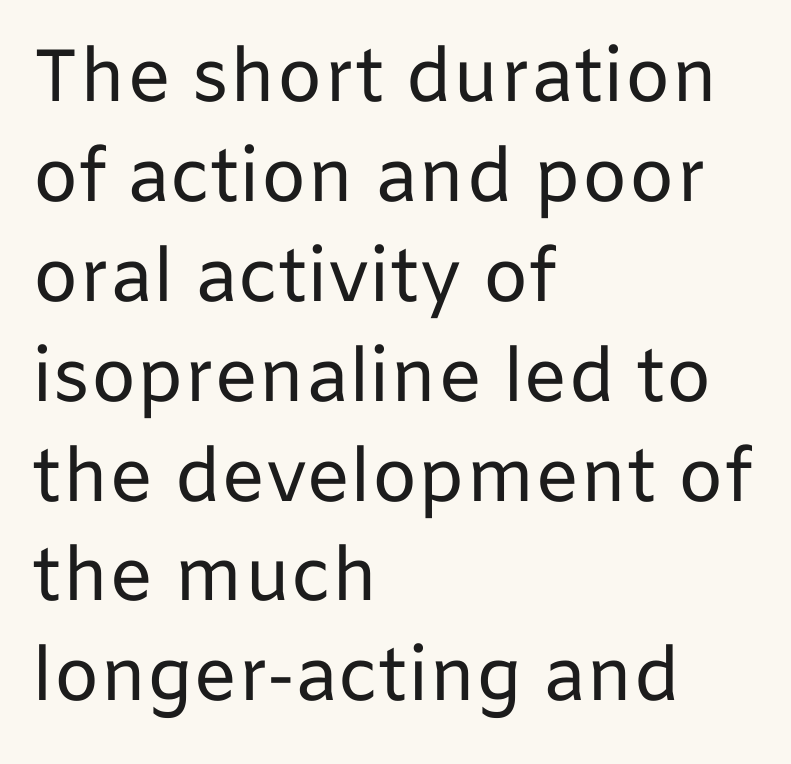
{"serif": "no", "italic": "no", "bold": "no", "weight": "regular", "width": "normal", "stroke_contrast": "low", "x_height": "medium", "monospaced": "no", "underline": "no", "align": "left", "line_spacing": "normal", "line_spacing_ratio": 1.35, "letter_spacing": "normal", "letter_spacing_em": 0.0, "glyph_px": 74}
